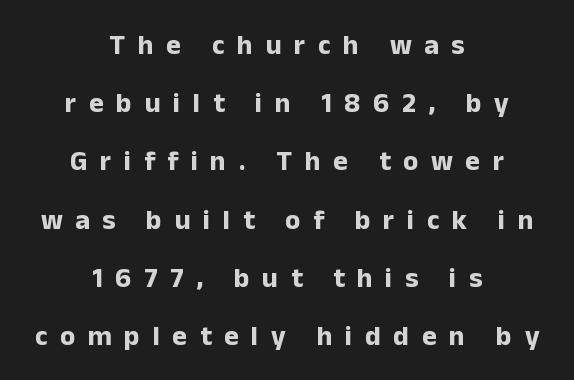
{"serif": "no", "italic": "no", "bold": "yes", "weight": "bold", "width": "normal", "stroke_contrast": "low", "x_height": "medium", "monospaced": "no", "underline": "no", "align": "center", "line_spacing": "loose", "line_spacing_ratio": 2.08, "letter_spacing": "wide", "letter_spacing_em": 0.45, "glyph_px": 28}
